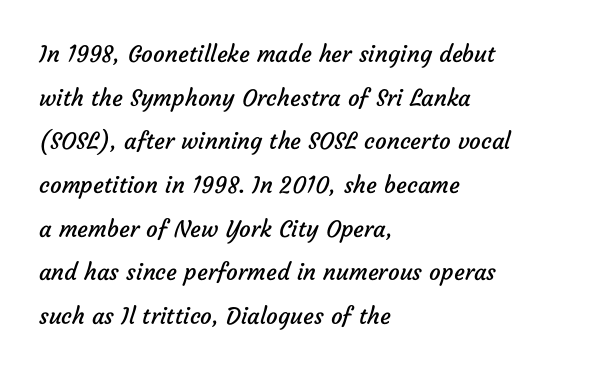
{"bold": "no", "underline": "no", "align": "left", "line_spacing": "loose", "line_spacing_ratio": 1.9, "letter_spacing": "normal", "letter_spacing_em": 0.0, "glyph_px": 23}
